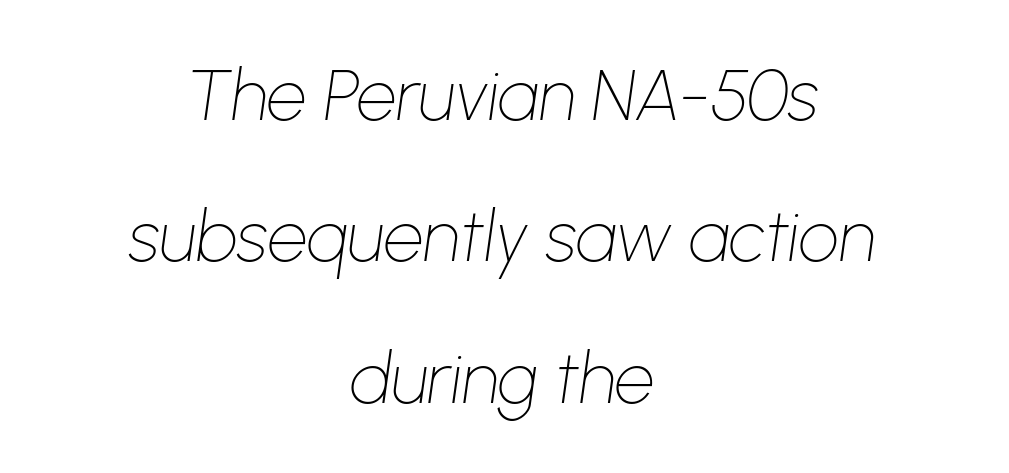
{"italic": "yes", "lean": "right", "slant_degrees": 8, "bold": "no", "weight": "thin", "width": "normal", "stroke_contrast": "low", "x_height": "medium", "monospaced": "no", "underline": "no", "align": "center", "line_spacing": "loose", "line_spacing_ratio": 1.99, "letter_spacing": "normal", "letter_spacing_em": 0.0, "glyph_px": 71}
